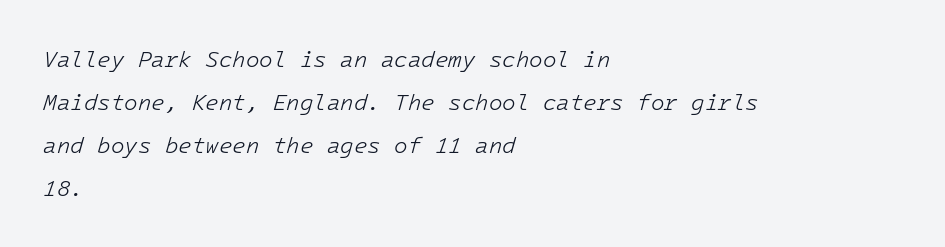
The image shows 22 px text type, italic (leaning right); set left-aligned, loose line spacing (1.96x), normal letter spacing, not underlined.
